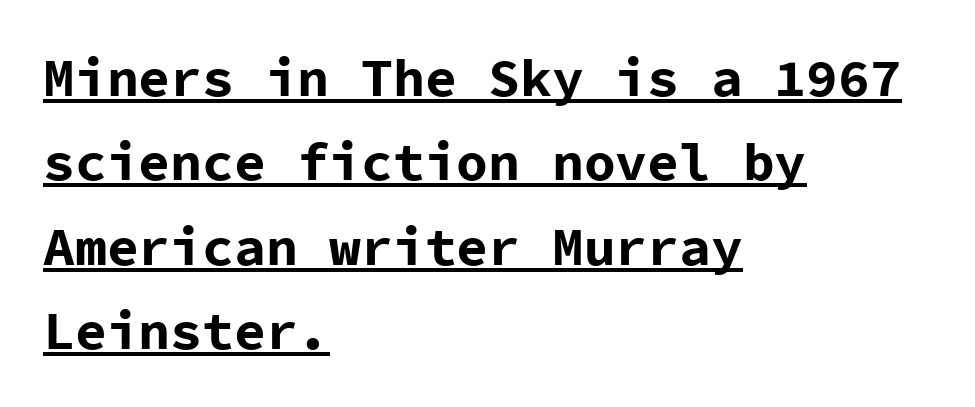
Q: Is the text bold? A: Yes.
Q: Is the text italic (slanted)? A: No, it is upright.
Q: Is the typeface a serif or a sans-serif typeface? A: Sans-serif.
Q: Is the text underlined? A: Yes.
Q: How is the paragraph aligned? A: Left-aligned.
Q: Is the spacing between letters normal or unusually wide? A: Normal.
Q: Is the spacing between lines tight, normal or loose? A: Normal.
Q: Width (condensed, normal, or wide)? A: Normal.
Q: Stroke contrast? A: Low.
Q: x-height? A: Medium.
Q: Monospaced? A: Yes.
